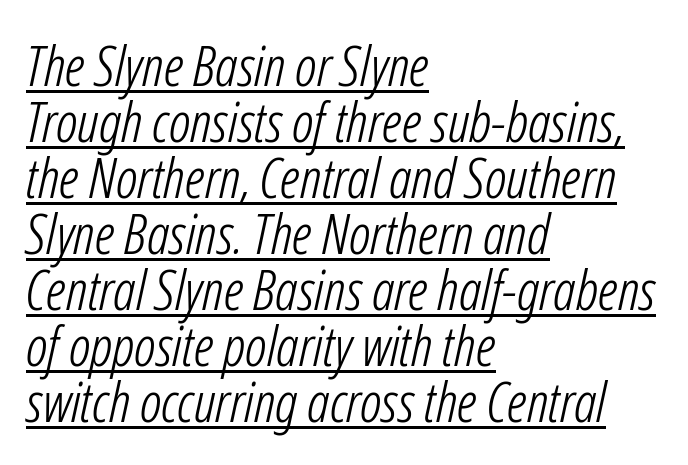
Default kerning and tracking; the words read as compact shapes. A typographer would call this underscored text. All the whitespace from short lines collects on the right. It's the slanting kind of type. Each letter keeps its own natural width here, so spacing adapts to shape.
